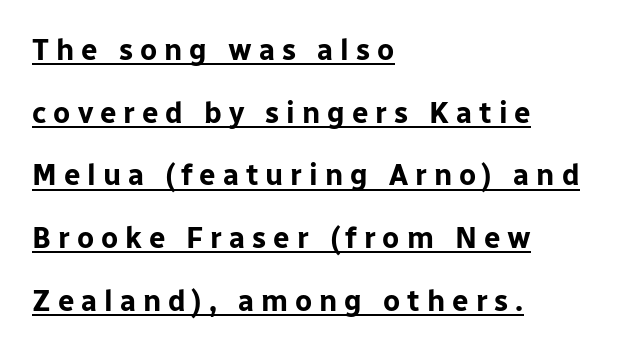
Q: Is the text bold? A: Yes.
Q: Is the text italic (slanted)? A: No, it is upright.
Q: Is the typeface a serif or a sans-serif typeface? A: Sans-serif.
Q: Is the text underlined? A: Yes.
Q: How is the paragraph aligned? A: Left-aligned.
Q: Is the spacing between letters normal or unusually wide? A: Unusually wide.
Q: Is the spacing between lines tight, normal or loose? A: Loose.
Q: Width (condensed, normal, or wide)? A: Normal.
Q: Stroke contrast? A: Low.
Q: x-height? A: Medium.
Q: Monospaced? A: No.
